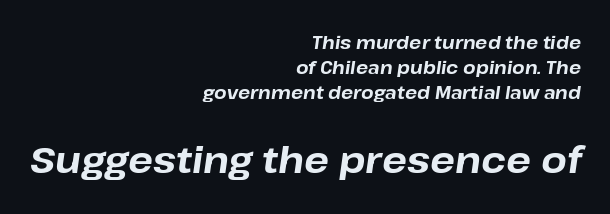
{"italic": "yes", "lean": "right", "slant_degrees": 8, "bold": "yes", "weight": "bold", "width": "normal", "stroke_contrast": "low", "x_height": "medium", "monospaced": "no", "underline": "no", "align": "right", "line_spacing": "normal", "line_spacing_ratio": 1.38, "letter_spacing": "normal", "letter_spacing_em": 0.0, "larger_block": "second", "size_ratio": 2.06, "glyph_px": 37}
